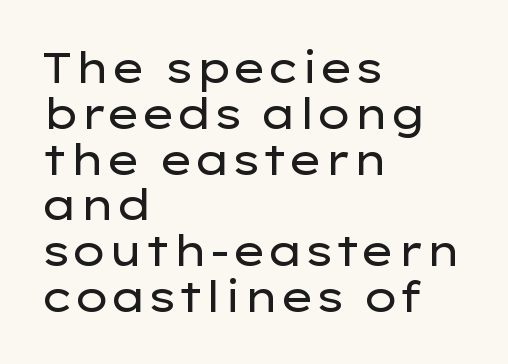
The image shows 42 px regular-weight, wide sans-serif type, upright; set left-aligned, tight line spacing (1.09x), normal letter spacing, not underlined; low stroke contrast and a medium x-height.
